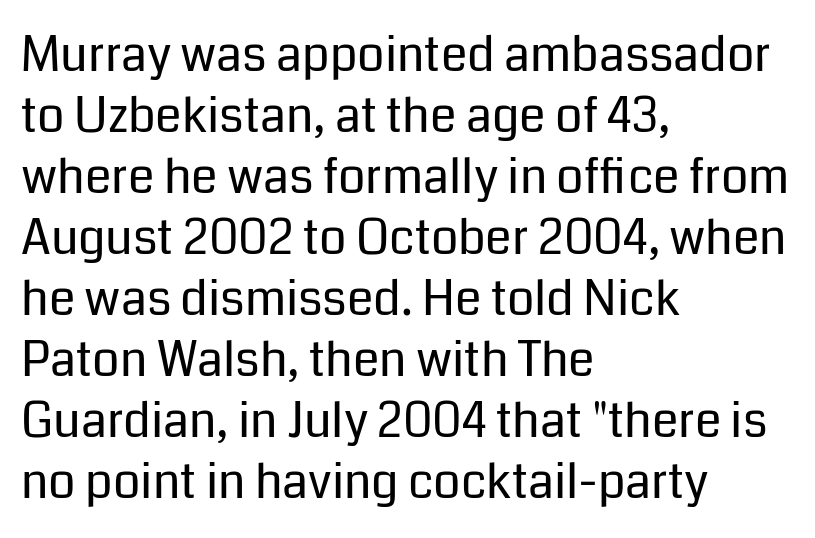
Q: Is the text bold? A: No.
Q: Is the text italic (slanted)? A: No, it is upright.
Q: Is the typeface a serif or a sans-serif typeface? A: Sans-serif.
Q: Is the text underlined? A: No.
Q: How is the paragraph aligned? A: Left-aligned.
Q: Is the spacing between letters normal or unusually wide? A: Normal.
Q: Is the spacing between lines tight, normal or loose? A: Normal.
Q: Width (condensed, normal, or wide)? A: Normal.
Q: Stroke contrast? A: Low.
Q: x-height? A: Medium.
Q: Monospaced? A: No.
